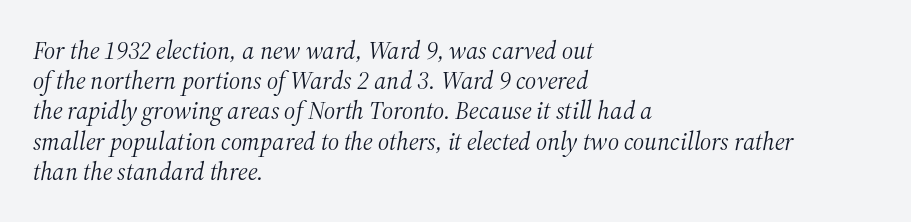
Is this a heavy cut? Hardly; it is regular or lighter. Would a proofreader flag this as italicized? Yes. How are the letters spaced? Ordinarily, with no added tracking. Underlining? Definitely not there. The typesetter chose a ragged-right arrangement here.
